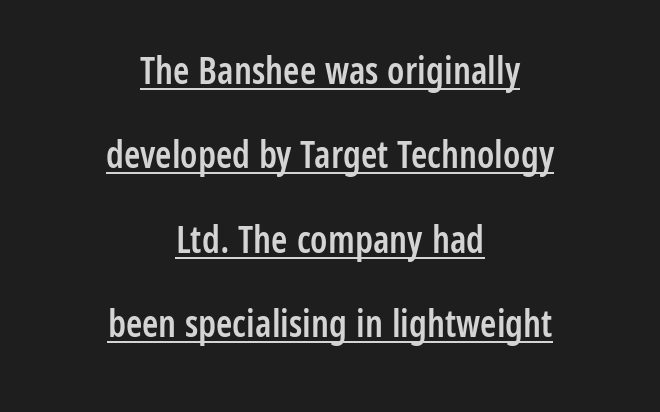
Where is the straight margin? There isn't one; the lines are centered. These lines stand farther apart than default settings would place them. This rendering features underlined lettering. The rendering uses natural spacing where letterforms have individual widths. Nope, no serifs anywhere on these letters.
